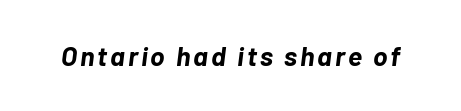
Q: Is the text bold? A: Yes.
Q: Is the text italic (slanted)? A: Yes, it leans right by about 7 degrees.
Q: Is the text underlined? A: No.
